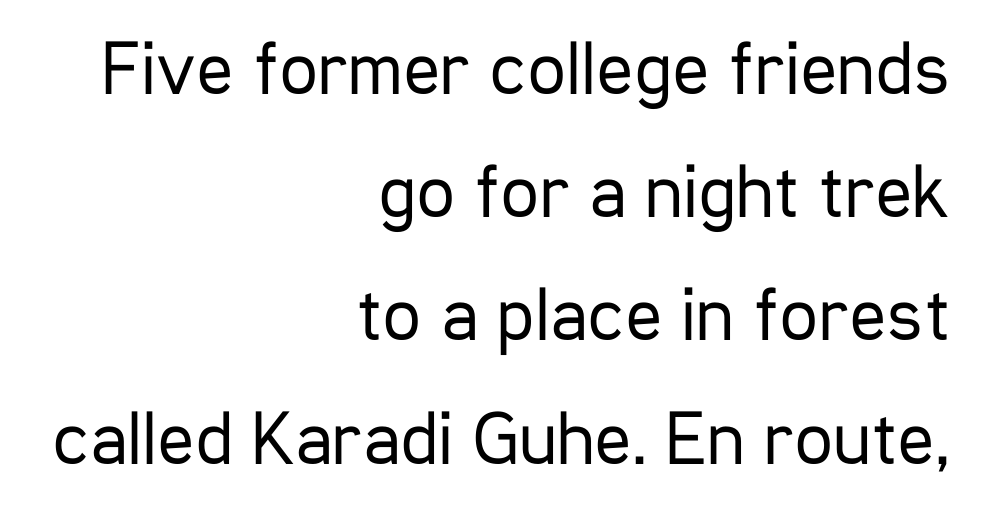
The image shows 77 px regular-weight, condensed sans-serif type, upright; set right-aligned, normal line spacing (1.6x), normal letter spacing, not underlined; low stroke contrast and a medium x-height.
